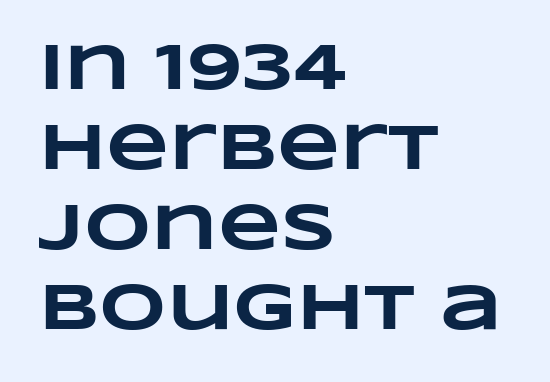
Q: Is the text bold? A: Yes.
Q: Is the text underlined? A: No.
Q: How is the paragraph aligned? A: Left-aligned.
Q: Is the spacing between letters normal or unusually wide? A: Normal.
Q: Width (condensed, normal, or wide)? A: Wide.
Q: Stroke contrast? A: Low.
Q: x-height? A: Large.
Q: Monospaced? A: No.
